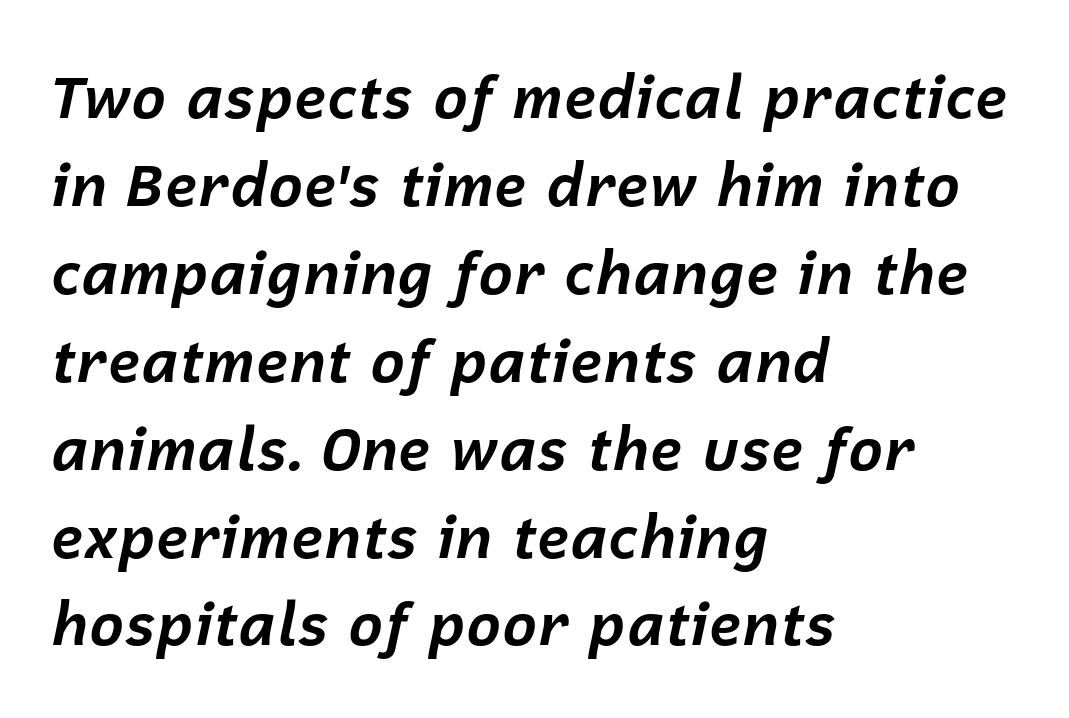
The tracking reads as untouched default to a designer's eye. Slanted lettering throughout. Is there much room between lines? A standard amount, neither cramped nor airy. A typesetter would call this proportional, since set widths differ per character. Words float on clear page, feet unadorned.
